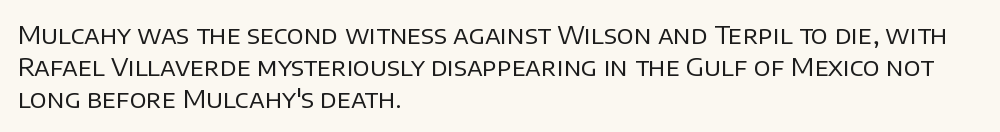
The image shows 25 px text type, upright; set left-aligned, normal line spacing (1.28x), normal letter spacing, not underlined.
